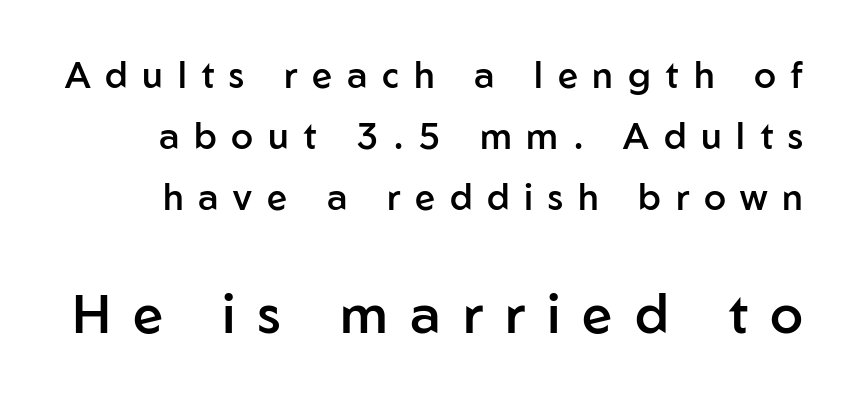
Q: Is the text bold? A: Semi-bold.
Q: Is the text italic (slanted)? A: No, it is upright.
Q: Is the typeface a serif or a sans-serif typeface? A: Sans-serif.
Q: Is the text underlined? A: No.
Q: Is the spacing between letters normal or unusually wide? A: Unusually wide.
Q: Is the spacing between lines tight, normal or loose? A: Normal.
Q: Which block of text is set in a larger size, the first (top) or the second (bottom)? A: The second (bottom) one.
Q: Width (condensed, normal, or wide)? A: Normal.
Q: Stroke contrast? A: Low.
Q: x-height? A: Medium.
Q: Monospaced? A: No.
